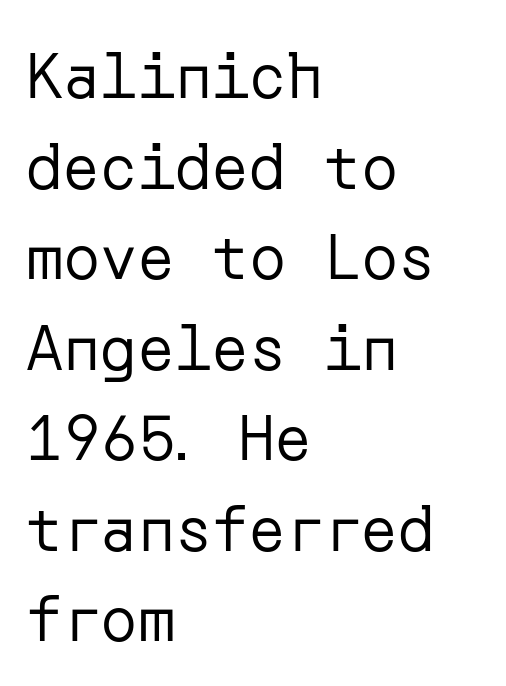
{"serif": "no", "italic": "no", "bold": "no", "weight": "regular", "width": "normal", "stroke_contrast": "low", "x_height": "medium", "underline": "no", "align": "left", "line_spacing": "normal", "line_spacing_ratio": 1.46, "letter_spacing": "normal", "letter_spacing_em": 0.0, "glyph_px": 62}
